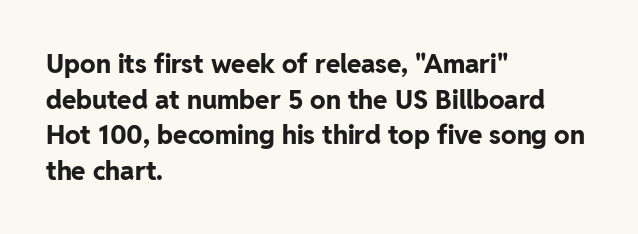
Descenders are the only things crossing below the line. Weight: bold. The tracking reads as untouched default to a designer's eye. A typesetter would mark this as roman, not italic.
